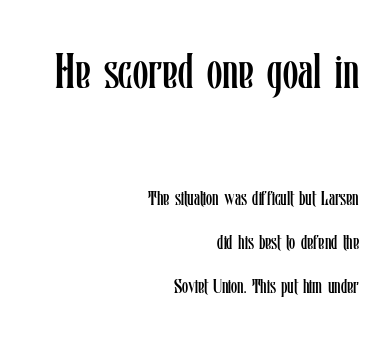
The image shows 50 px regular-weight, condensed type, upright; set right-aligned, loose line spacing (2.2x), normal letter spacing, not underlined; the first (top) block is 2.5x larger; low stroke contrast and a medium x-height.
